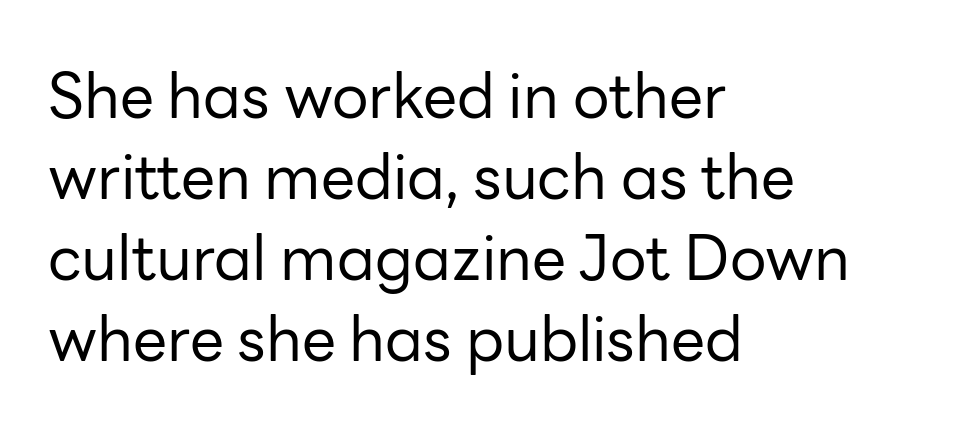
The image shows 61 px regular-weight sans-serif type, upright; set left-aligned, normal line spacing (1.33x), normal letter spacing, not underlined; low stroke contrast and a medium x-height.
